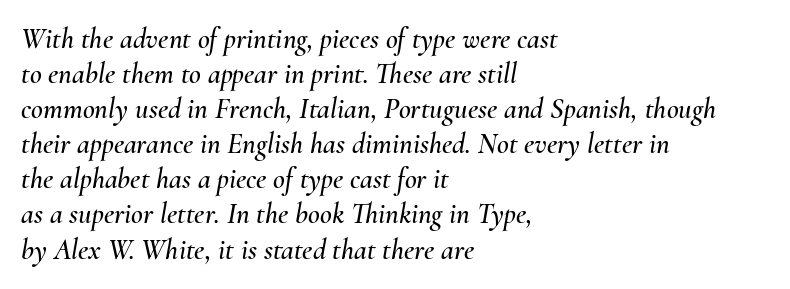
The image shows 29 px text type, italic (leaning right); set left-aligned, line spacing 1.21x, normal letter spacing, not underlined; medium stroke contrast and a small x-height.
